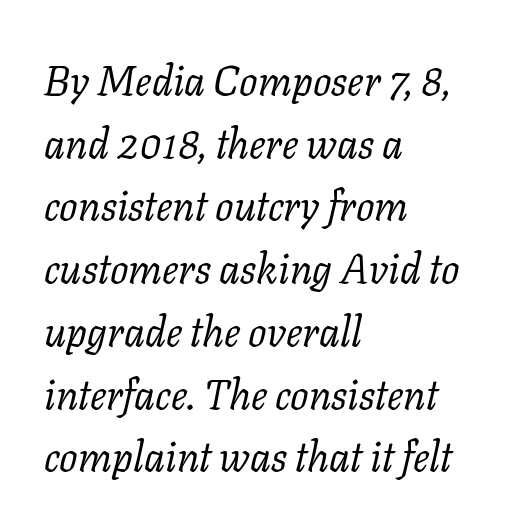
No heavy texture on the line: the type isn't bold. The text carries the slant typical of an italic or oblique font. The rendering anchors every line to the left-hand side. The string is rendered with underlining switched off.
